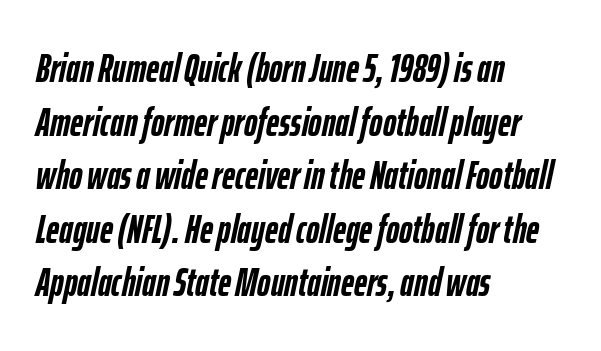
{"italic": "yes", "lean": "right", "slant_degrees": 12, "bold": "yes", "weight": "semibold", "width": "condensed", "stroke_contrast": "low", "x_height": "medium", "monospaced": "no", "underline": "no", "align": "left", "line_spacing": "normal", "line_spacing_ratio": 1.34, "letter_spacing": "normal", "letter_spacing_em": 0.0, "glyph_px": 40}
